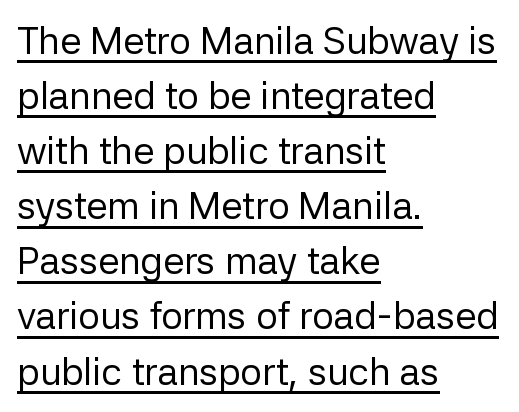
{"serif": "no", "italic": "no", "bold": "no", "weight": "regular", "width": "normal", "stroke_contrast": "low", "x_height": "medium", "monospaced": "no", "underline": "yes", "align": "left", "line_spacing": "normal", "line_spacing_ratio": 1.45, "letter_spacing": "normal", "letter_spacing_em": 0.0, "glyph_px": 38}
